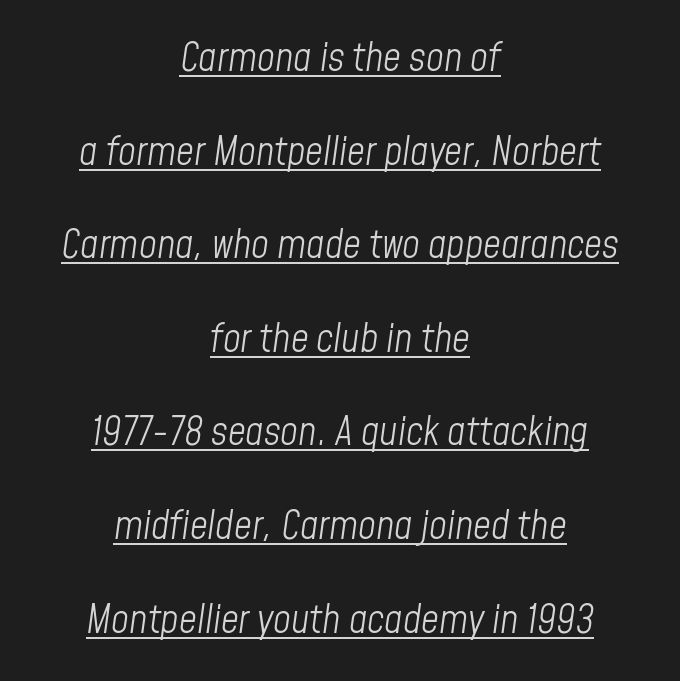
{"italic": "yes", "lean": "right", "slant_degrees": 8, "bold": "no", "weight": "light", "width": "condensed", "stroke_contrast": "low", "x_height": "medium", "monospaced": "no", "underline": "yes", "align": "center", "line_spacing": "loose", "line_spacing_ratio": 2.4, "letter_spacing": "normal", "letter_spacing_em": 0.0, "glyph_px": 39}
